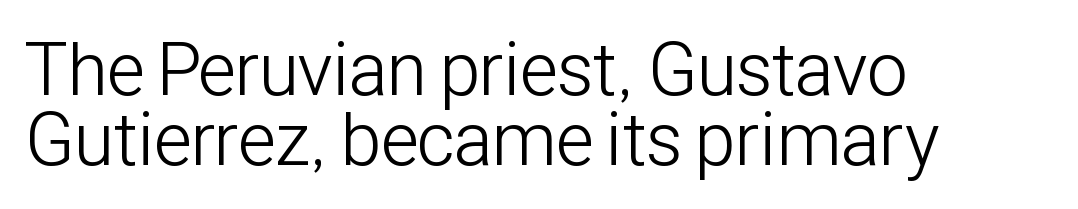
Baseline-to-baseline distance is barely more than the letter height. Upright lettering throughout. Each letter keeps its own natural width here, so spacing adapts to shape. This sample uses a sans-serif face.
